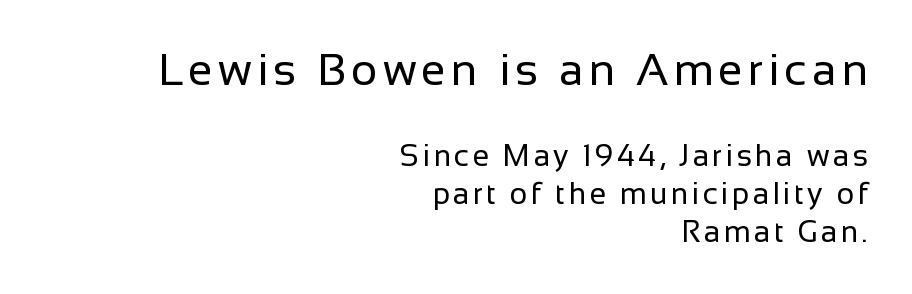
Q: Is the text bold? A: No.
Q: Is the text italic (slanted)? A: No, it is upright.
Q: Is the typeface a serif or a sans-serif typeface? A: Sans-serif.
Q: Is the text underlined? A: No.
Q: How is the paragraph aligned? A: Right-aligned.
Q: Is the spacing between lines tight, normal or loose? A: Normal.
Q: Which block of text is set in a larger size, the first (top) or the second (bottom)? A: The first (top) one.
Q: Width (condensed, normal, or wide)? A: Normal.
Q: Stroke contrast? A: Low.
Q: x-height? A: Medium.
Q: Monospaced? A: No.
